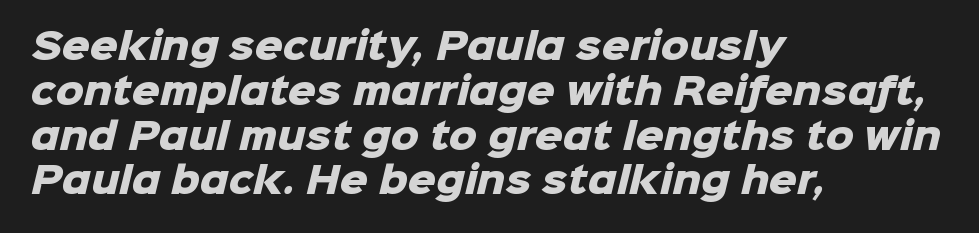
The compositor pushed each line to the left boundary. The specimen omits any rule beneath the text block's lines. A typesetter would call this leading conventional body-copy spacing. The letters sit at their default tracking, neither squeezed nor spread.
